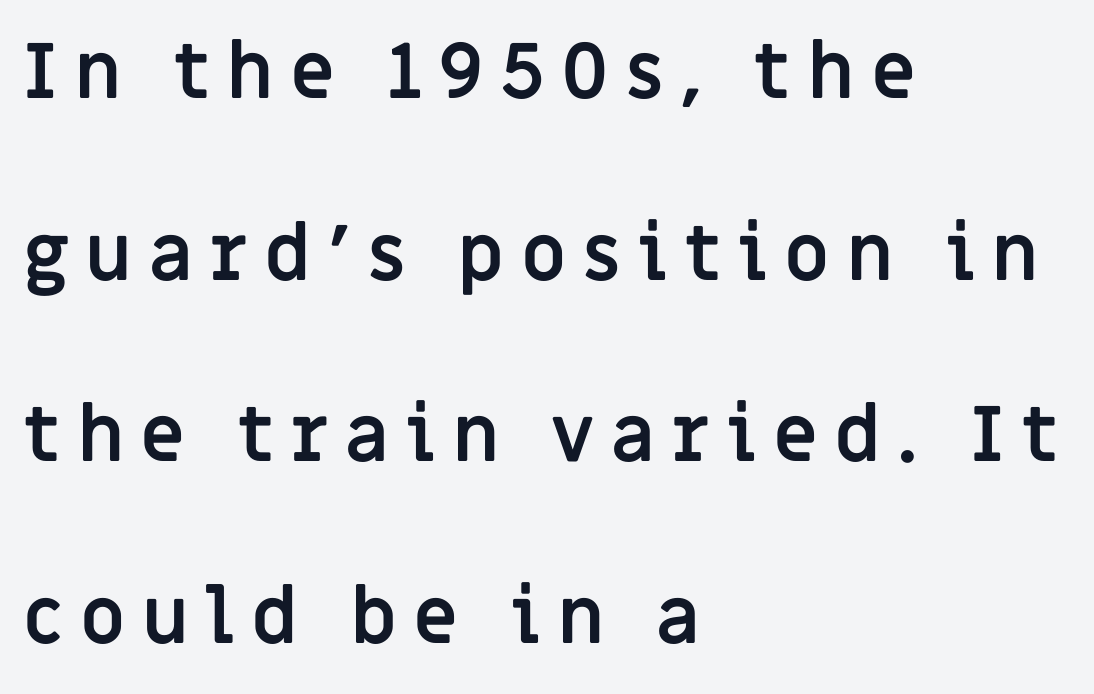
The image shows 77 px semibold sans-serif type, upright; set left-aligned, loose line spacing (2.36x), unusually wide letter spacing (+0.21 em), not underlined; low stroke contrast and a large x-height.
